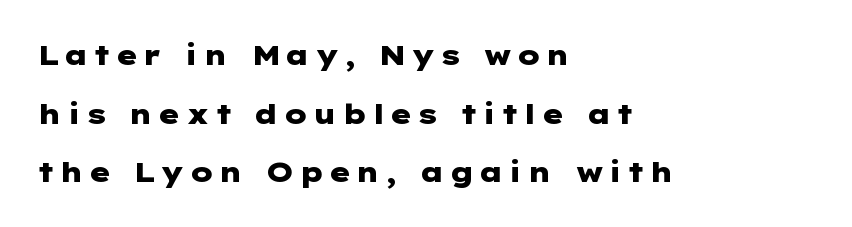
{"serif": "no", "italic": "no", "bold": "yes", "weight": "heavy", "width": "wide", "stroke_contrast": "low", "x_height": "medium", "underline": "no", "align": "left", "line_spacing": "loose", "line_spacing_ratio": 2.09, "glyph_px": 28}
